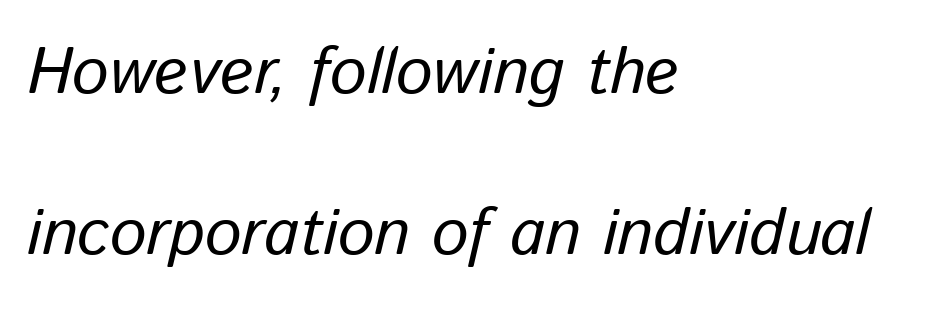
The image shows 65 px regular-weight type, italic (leaning right); set left-aligned, loose line spacing (2.48x), normal letter spacing, not underlined; low stroke contrast and a medium x-height.
